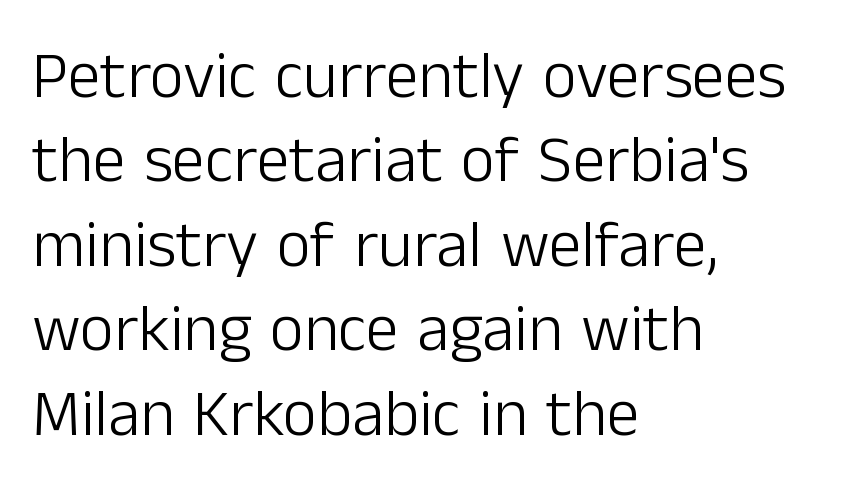
The image shows 66 px light sans-serif type, upright; set left-aligned, normal line spacing (1.28x), normal letter spacing, not underlined; low stroke contrast and a medium x-height.
